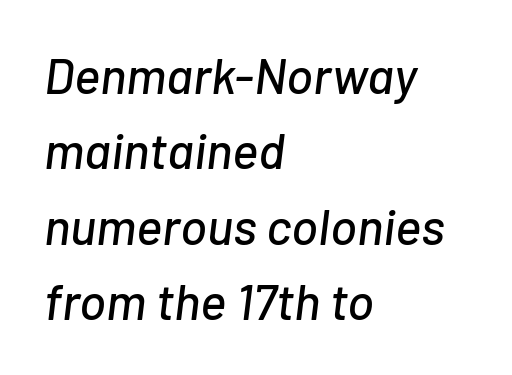
The image shows 50 px text type, italic (leaning right); set left-aligned, normal line spacing (1.51x), normal letter spacing, not underlined; low stroke contrast and a medium x-height.
